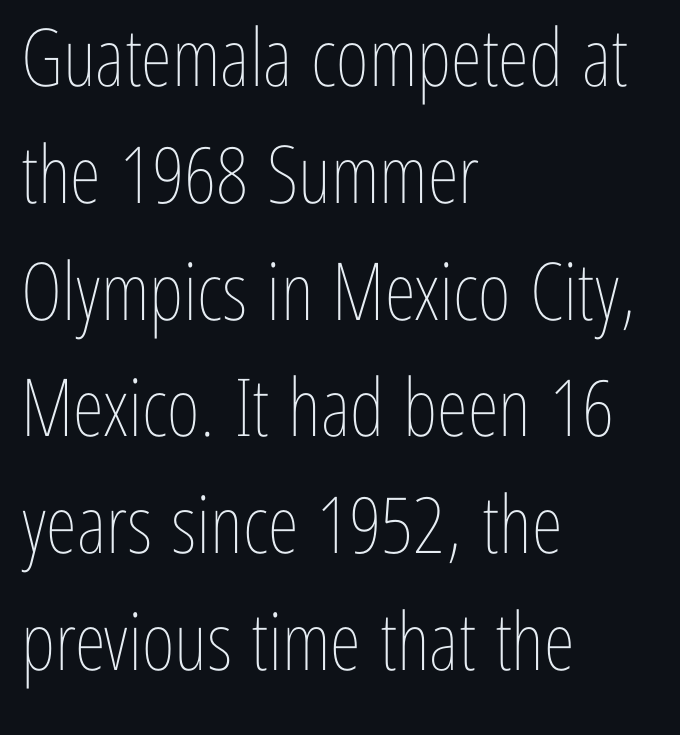
Q: Is the text bold? A: No.
Q: Is the text italic (slanted)? A: No, it is upright.
Q: Is the text underlined? A: No.
Q: How is the paragraph aligned? A: Left-aligned.
Q: Is the spacing between letters normal or unusually wide? A: Normal.
Q: Is the spacing between lines tight, normal or loose? A: Normal.
Q: Width (condensed, normal, or wide)? A: Condensed.
Q: Stroke contrast? A: Low.
Q: x-height? A: Medium.
Q: Monospaced? A: No.
